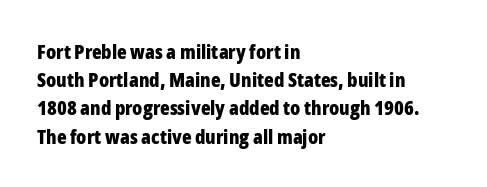
{"italic": "no", "bold": "yes", "underline": "no", "align": "left", "line_spacing": "normal", "line_spacing_ratio": 1.41, "letter_spacing": "normal", "letter_spacing_em": 0.0, "glyph_px": 20}
